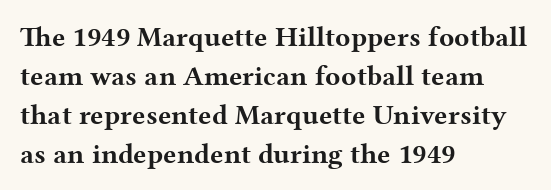
Q: Is the text bold? A: Yes.
Q: Is the text italic (slanted)? A: No, it is upright.
Q: Is the typeface a serif or a sans-serif typeface? A: Serif.
Q: Is the text underlined? A: No.
Q: How is the paragraph aligned? A: Left-aligned.
Q: Is the spacing between letters normal or unusually wide? A: Normal.
Q: Is the spacing between lines tight, normal or loose? A: Normal.
Q: Width (condensed, normal, or wide)? A: Wide.
Q: Stroke contrast? A: Medium.
Q: x-height? A: Medium.
Q: Monospaced? A: No.
